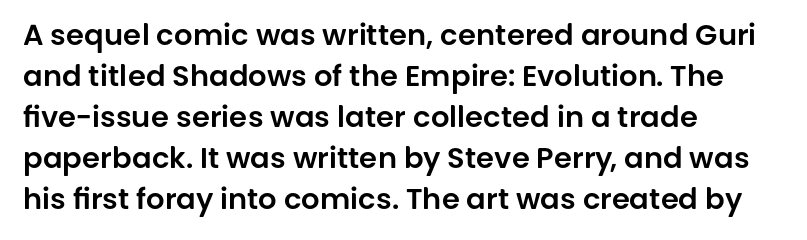
{"serif": "no", "italic": "no", "width": "normal", "stroke_contrast": "low", "x_height": "large", "monospaced": "no", "underline": "no", "align": "left", "line_spacing": "normal", "line_spacing_ratio": 1.41, "letter_spacing": "normal", "letter_spacing_em": 0.0, "glyph_px": 29}
